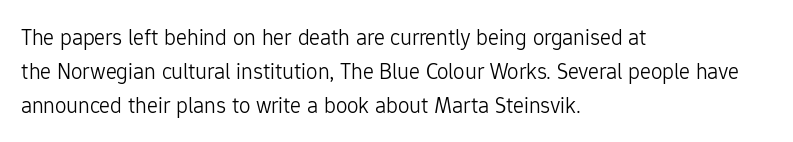
Just letters on the line, the space beneath them empty. Evenly set lines give the paragraph a standard silhouette. Heft: none added — not bold. Notice how the passage keeps a crisp vertical edge on the left only. No extra tracking has been applied to these lines. A roman cut, with each character standing at attention.
